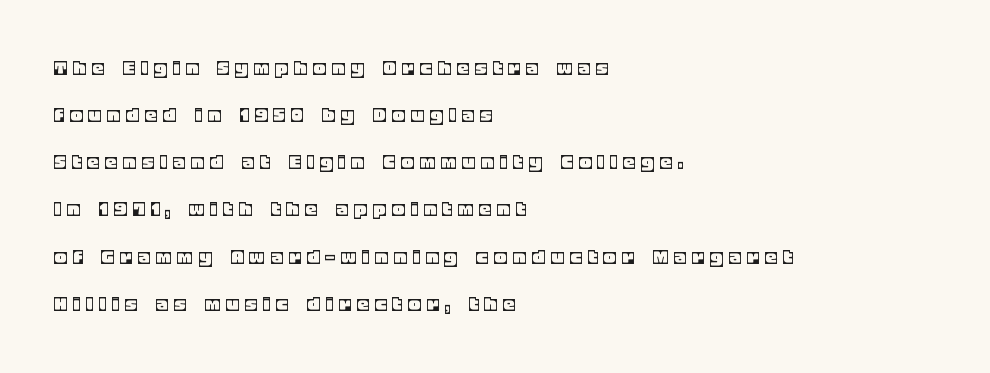
{"italic": "no", "underline": "no", "align": "left", "line_spacing": "loose", "line_spacing_ratio": 2.05, "letter_spacing": "wide", "letter_spacing_em": 0.29, "glyph_px": 23}
